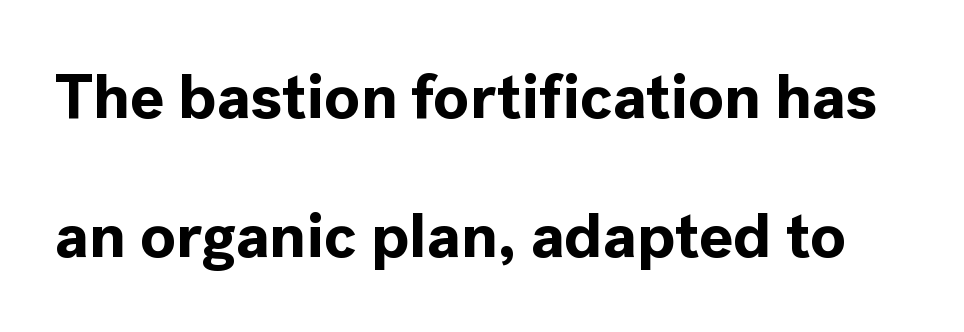
The space directly below the letters is spotless. Is there much room between lines? Yes — plenty of vertical air separates them. A dark, heavy texture on the line: the type is bold. Unlike a traditional serif, this face leaves its strokes unadorned. Compared with typical body copy, the letter spacing here is the same.
